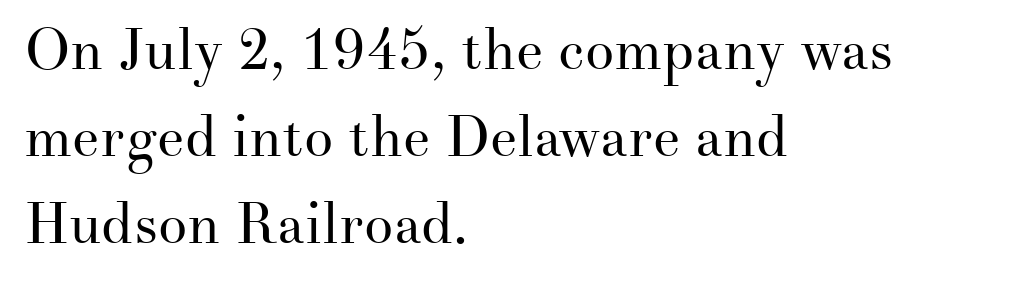
{"serif": "yes", "italic": "no", "bold": "no", "weight": "regular", "width": "normal", "stroke_contrast": "medium", "x_height": "small", "monospaced": "no", "underline": "no", "align": "left", "line_spacing": "normal", "line_spacing_ratio": 1.5, "letter_spacing": "normal", "letter_spacing_em": 0.0, "glyph_px": 58}
